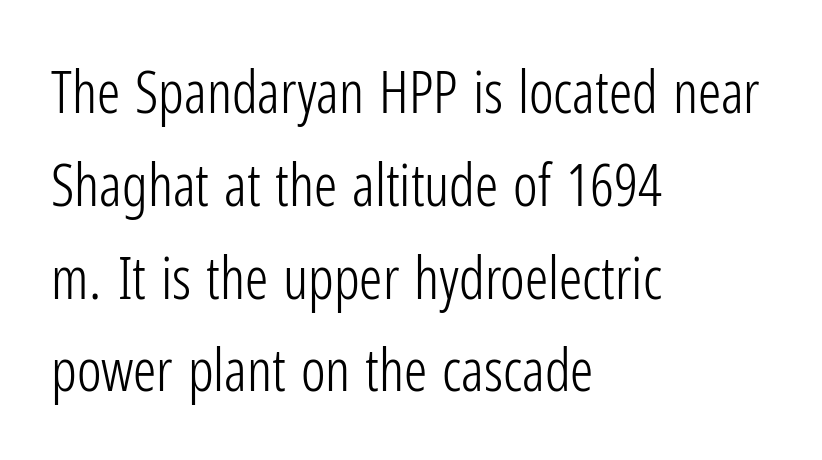
{"serif": "no", "italic": "no", "bold": "no", "weight": "light", "width": "condensed", "stroke_contrast": "low", "x_height": "medium", "monospaced": "no", "underline": "no", "align": "left", "line_spacing": "normal", "line_spacing_ratio": 1.6, "letter_spacing": "normal", "letter_spacing_em": 0.0, "glyph_px": 58}
